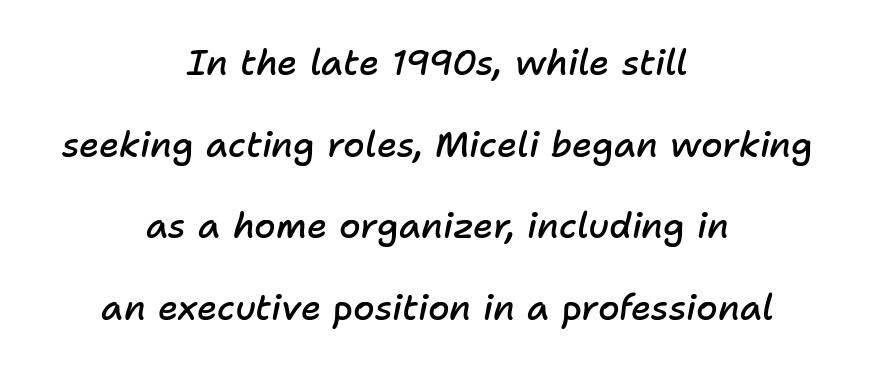
A fair bit of extra ink — the face is semibold, not bold. Look at the tracking — it's just the regular setting, nothing added. Layout note: lines centered. Quick note: interline space is abundant.
